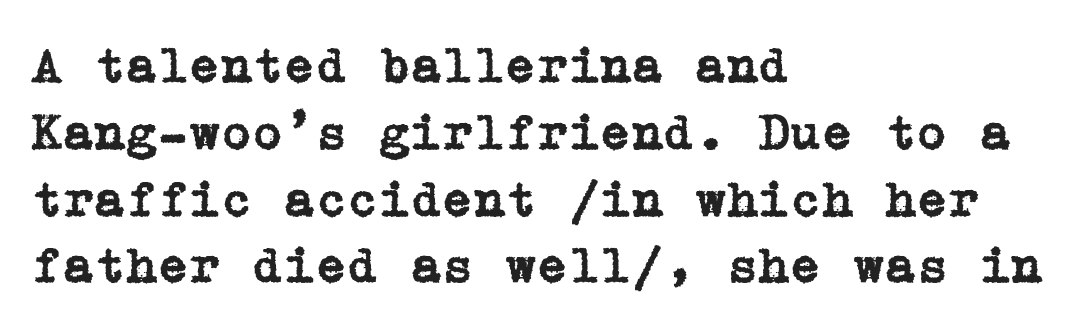
{"serif": "yes", "italic": "no", "width": "normal", "stroke_contrast": "low", "x_height": "medium", "underline": "no", "align": "left", "line_spacing": "normal", "line_spacing_ratio": 1.31, "letter_spacing": "normal", "letter_spacing_em": 0.0, "glyph_px": 51}
